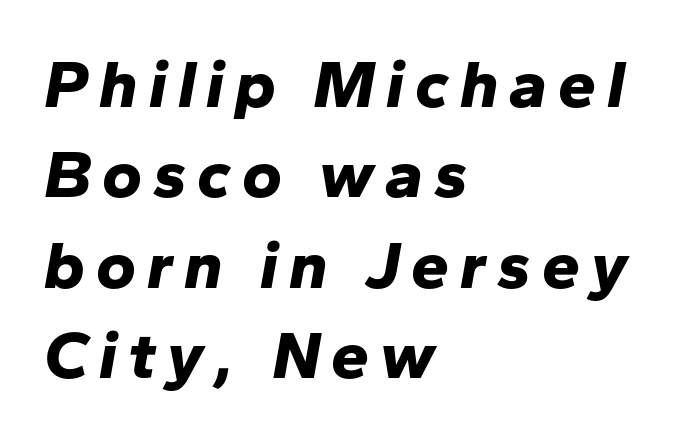
The glyphs look as if they've been sheared to an angle. Vertical spacing — default. This rendering features lettering with no underline. On the weight axis this lands at bold, roughly 700.
